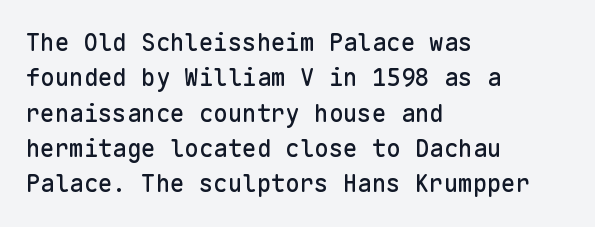
{"italic": "no", "underline": "no", "align": "left", "line_spacing": "normal", "line_spacing_ratio": 1.47, "letter_spacing": "normal", "letter_spacing_em": 0.0, "glyph_px": 24}
